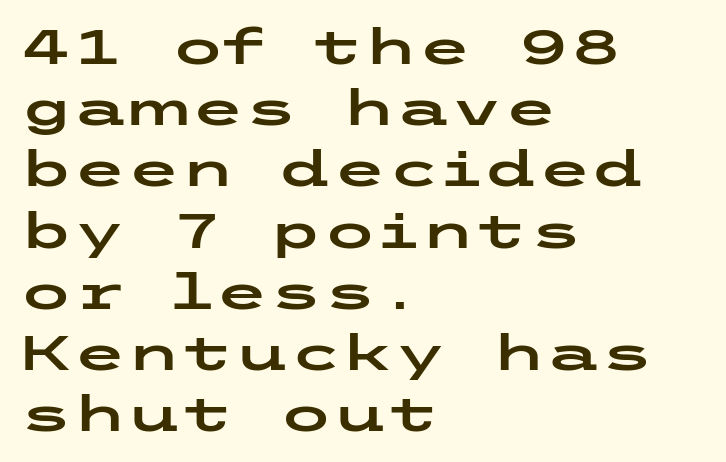
Q: Is the text italic (slanted)? A: No, it is upright.
Q: Is the typeface a serif or a sans-serif typeface? A: Sans-serif.
Q: Is the text underlined? A: No.
Q: How is the paragraph aligned? A: Left-aligned.
Q: Is the spacing between letters normal or unusually wide? A: Normal.
Q: Is the spacing between lines tight, normal or loose? A: Normal.
Q: Width (condensed, normal, or wide)? A: Wide.
Q: Stroke contrast? A: Low.
Q: x-height? A: Medium.
